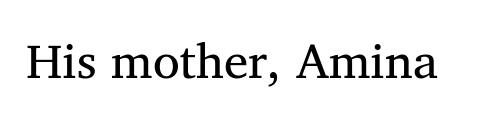
Looks like regular typesetting: each glyph gets only the width it needs. The face used here is rendered with its standard letterfit. Classification — serif. This is roman type, the default non-slanted kind. Is the stroke heavy? The answer is a plain regular-or-lighter. Only glyphs here, with clear space below each row.
